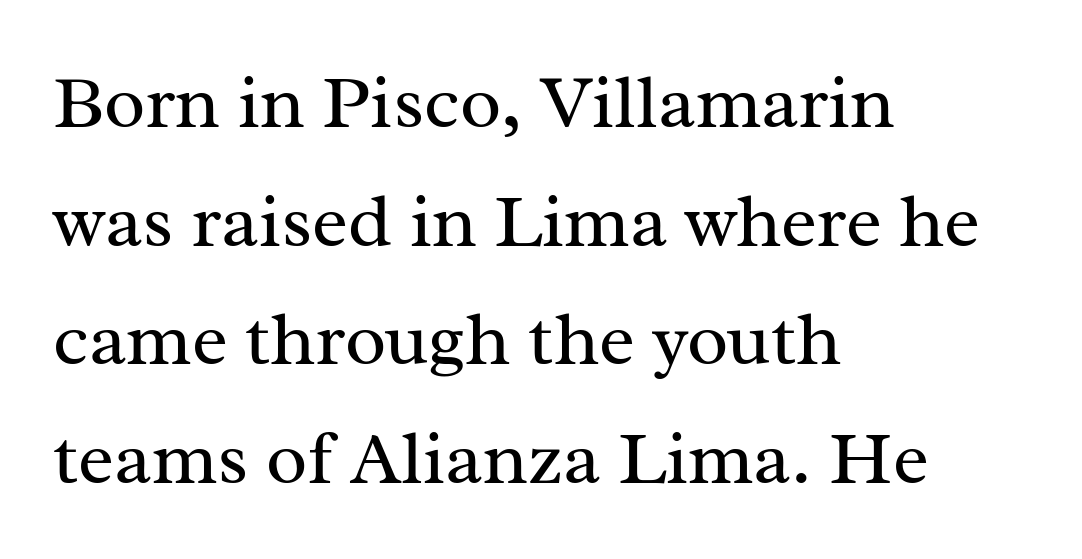
Q: Is the text bold? A: No.
Q: Is the text italic (slanted)? A: No, it is upright.
Q: Is the typeface a serif or a sans-serif typeface? A: Serif.
Q: Is the text underlined? A: No.
Q: How is the paragraph aligned? A: Left-aligned.
Q: Is the spacing between letters normal or unusually wide? A: Normal.
Q: Is the spacing between lines tight, normal or loose? A: Normal.
Q: Width (condensed, normal, or wide)? A: Normal.
Q: Stroke contrast? A: Medium.
Q: x-height? A: Medium.
Q: Monospaced? A: No.
